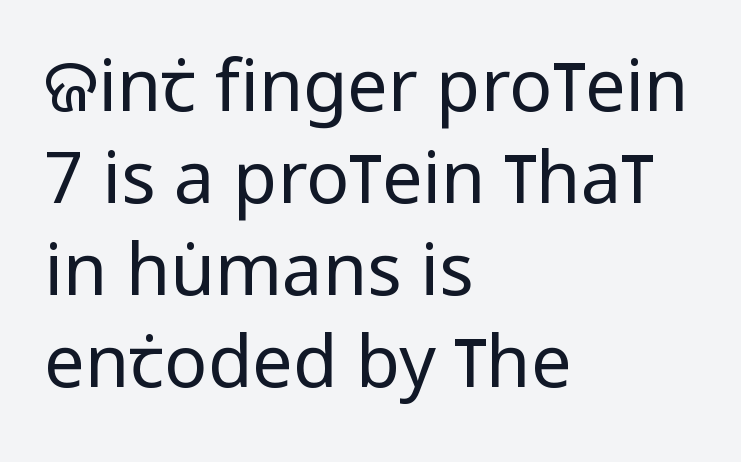
{"serif": "no", "italic": "no", "bold": "no", "weight": "regular", "width": "condensed", "stroke_contrast": "low", "x_height": "large", "monospaced": "no", "underline": "no", "align": "left", "line_spacing": "normal", "line_spacing_ratio": 1.28, "letter_spacing": "normal", "letter_spacing_em": 0.0, "glyph_px": 72}
